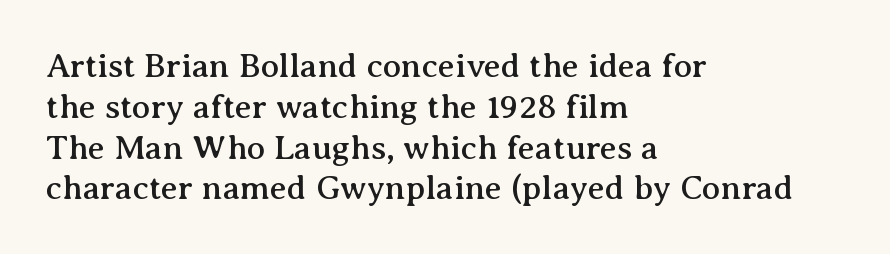
The letters stand straight up with perfectly vertical stems. Is the block centered? No — it sits flush against the left margin. Anything drawn beneath the words? Only blank space. Regarding serifs, this sample has them.
